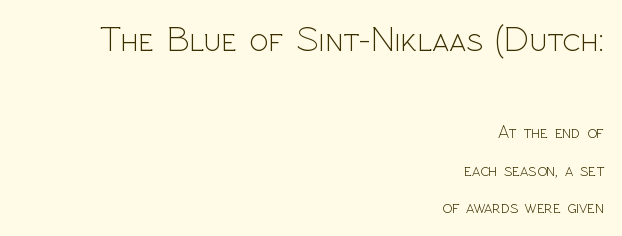
The image shows 36 px light sans-serif type, upright; set right-aligned, loose line spacing (2.07x), normal letter spacing, not underlined; the first (top) block is 2.0x larger; a medium x-height.
